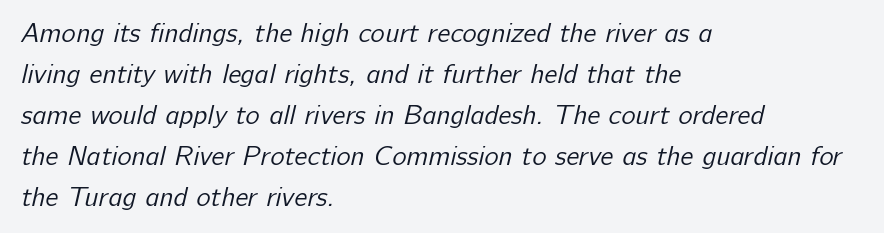
{"bold": "no", "underline": "no", "align": "left", "line_spacing": "normal", "line_spacing_ratio": 1.52, "letter_spacing": "normal", "letter_spacing_em": 0.0, "glyph_px": 27}
